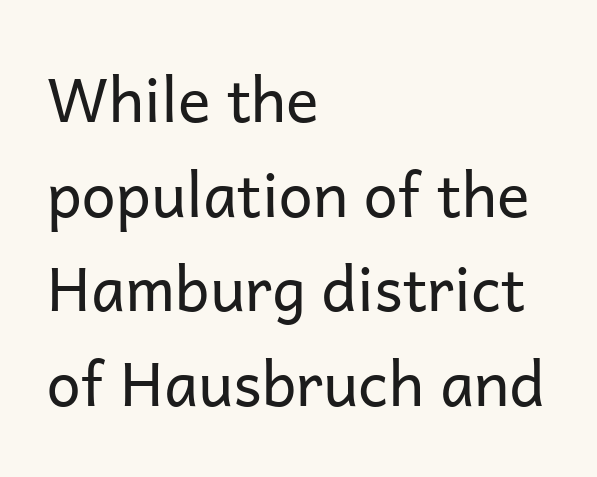
The image shows 61 px regular-weight sans-serif type, upright; set left-aligned, normal line spacing (1.55x), normal letter spacing, not underlined; low stroke contrast and a medium x-height.
